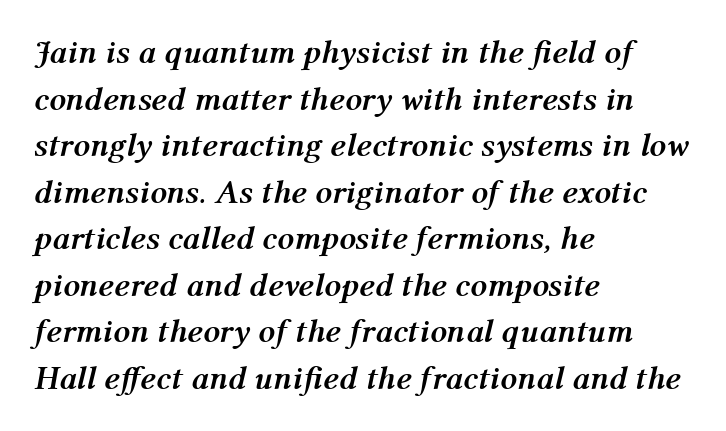
Q: Is the text bold? A: Yes.
Q: Is the text italic (slanted)? A: Yes, it leans right by about 12 degrees.
Q: Is the text underlined? A: No.
Q: How is the paragraph aligned? A: Left-aligned.
Q: Is the spacing between letters normal or unusually wide? A: Normal.
Q: Is the spacing between lines tight, normal or loose? A: Normal.
Q: Width (condensed, normal, or wide)? A: Normal.
Q: Stroke contrast? A: Medium.
Q: x-height? A: Medium.
Q: Monospaced? A: No.
